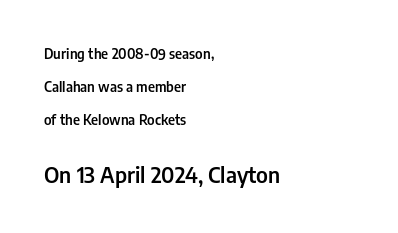
{"italic": "no", "bold": "semi", "underline": "no", "align": "left", "line_spacing": "loose", "line_spacing_ratio": 2.35, "letter_spacing": "normal", "letter_spacing_em": 0.0, "larger_block": "second", "size_ratio": 1.57, "glyph_px": 22}
